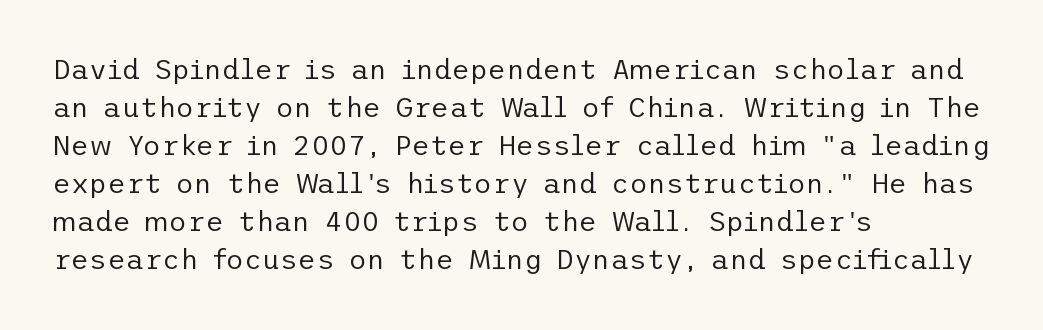
{"serif": "no", "italic": "no", "bold": "no", "weight": "regular", "width": "normal", "stroke_contrast": "low", "x_height": "medium", "underline": "no", "align": "left", "line_spacing": "normal", "line_spacing_ratio": 1.36, "letter_spacing": "normal", "letter_spacing_em": 0.0, "glyph_px": 28}
